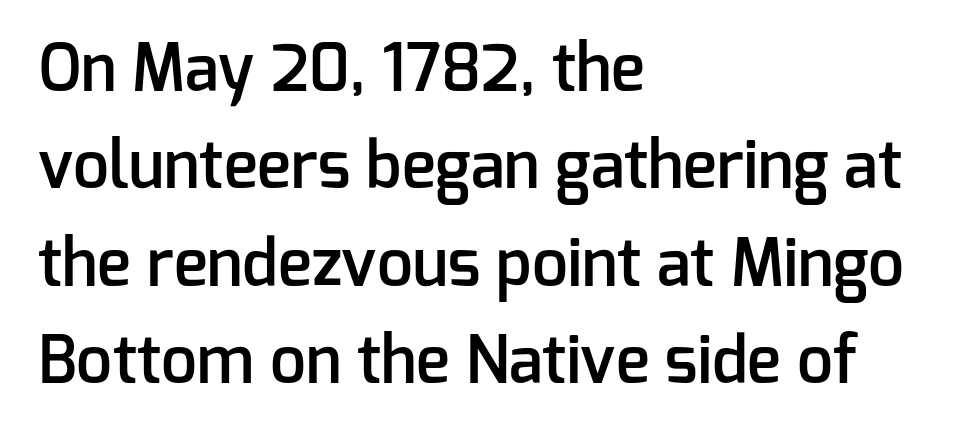
Moderately thickened strokes mark this as semibold type. Ascenders rise straight up at ninety degrees. You can tell from the bare stems that sans-serif type was used. Glance below the letters and you will spot only blank space. Short and long lines alike share a common starting point at left.
